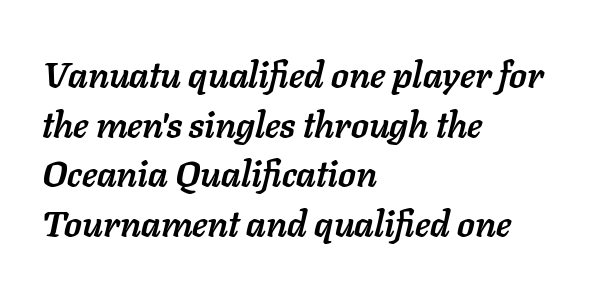
Q: Is the text bold? A: Yes.
Q: Is the text italic (slanted)? A: Yes, it leans right by about 11 degrees.
Q: Is the text underlined? A: No.
Q: How is the paragraph aligned? A: Left-aligned.
Q: Is the spacing between letters normal or unusually wide? A: Normal.
Q: Is the spacing between lines tight, normal or loose? A: Normal.
Q: Width (condensed, normal, or wide)? A: Normal.
Q: Stroke contrast? A: Low.
Q: x-height? A: Medium.
Q: Monospaced? A: No.
